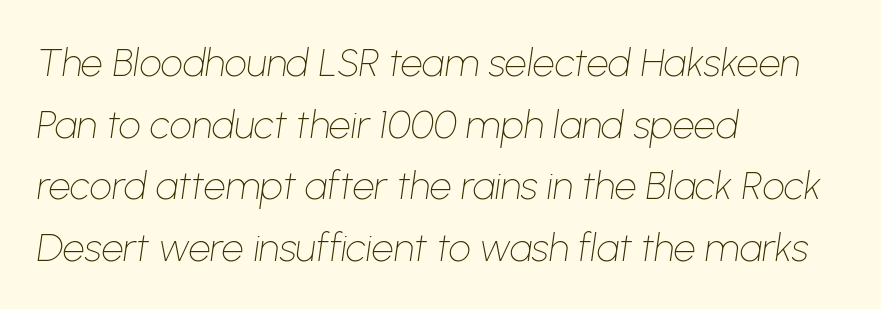
Check the space under the baseline: it is left empty. The typography opts for an oblique posture over an upright one. Vertical spacing — default. The paragraph shown leans on its left margin. The weight would be labelled regular, book, light, or lighter still.
